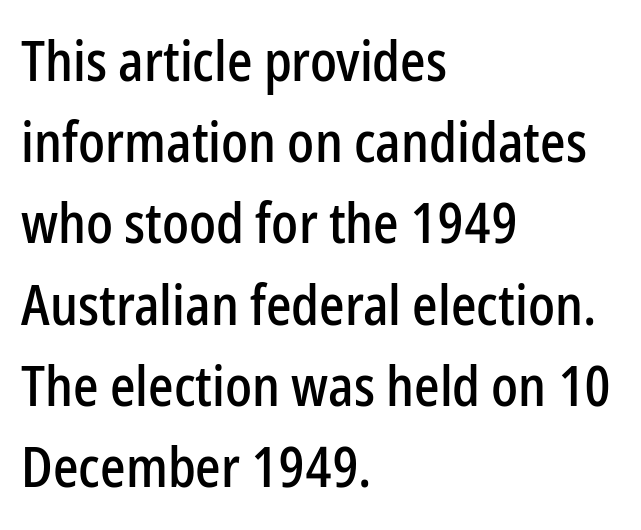
The image shows 56 px condensed sans-serif type, upright; set left-aligned, normal line spacing (1.45x), normal letter spacing, not underlined; low stroke contrast and a medium x-height.
